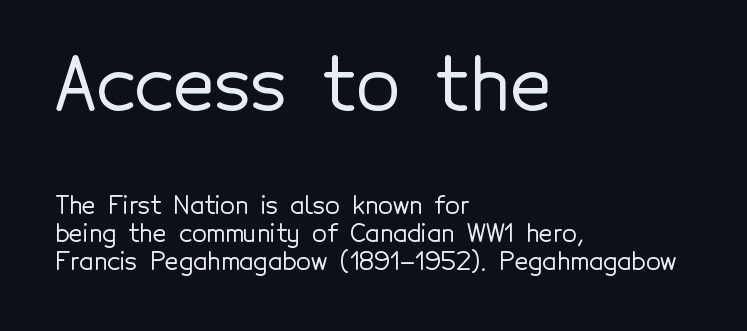
The image shows 72 px sans-serif type, upright; set left-aligned, tight line spacing (1.15x), normal letter spacing, not underlined; the first (top) block is 3.0x larger; a medium x-height.
